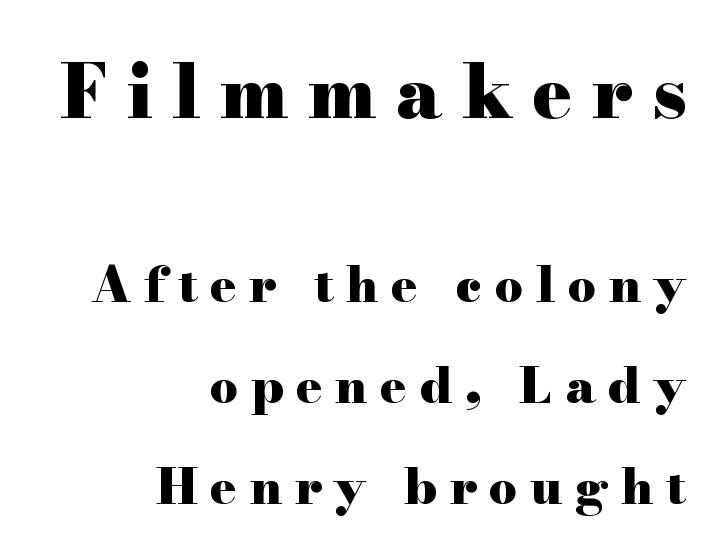
Characters follow at a spacing far wider than the type designer built in. This is heavy type, rendered in bold. These lines were composed using upright roman letters. The baseline area is clear.
